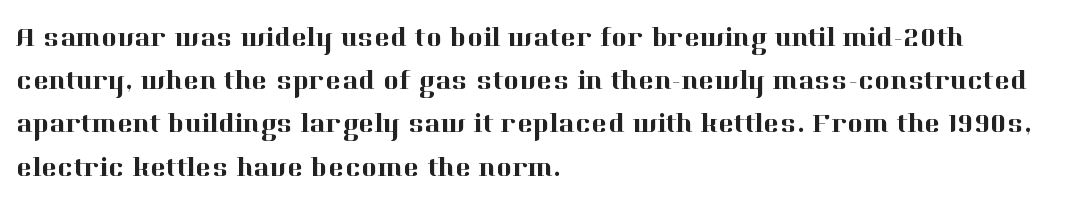
Q: Is the text italic (slanted)? A: No, it is upright.
Q: Is the text underlined? A: No.
Q: How is the paragraph aligned? A: Left-aligned.
Q: Is the spacing between letters normal or unusually wide? A: Normal.
Q: Is the spacing between lines tight, normal or loose? A: Normal.
